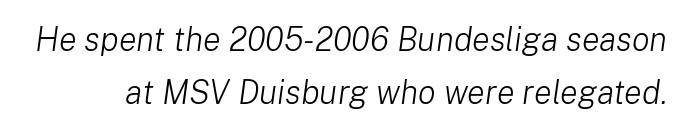
Q: Is the text bold? A: No.
Q: Is the text italic (slanted)? A: Yes, it leans right by about 8 degrees.
Q: Is the text underlined? A: No.
Q: Is the spacing between letters normal or unusually wide? A: Normal.
Q: Is the spacing between lines tight, normal or loose? A: Normal.
Q: Width (condensed, normal, or wide)? A: Normal.
Q: Stroke contrast? A: Low.
Q: x-height? A: Medium.
Q: Monospaced? A: No.
